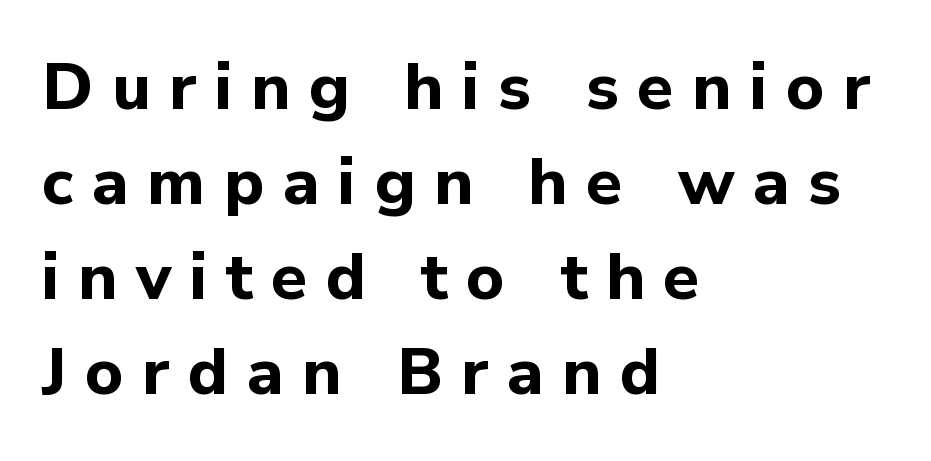
The image shows 66 px bold sans-serif type, upright; set left-aligned, normal line spacing (1.44x), unusually wide letter spacing (+0.28 em), not underlined; low stroke contrast and a medium x-height.
